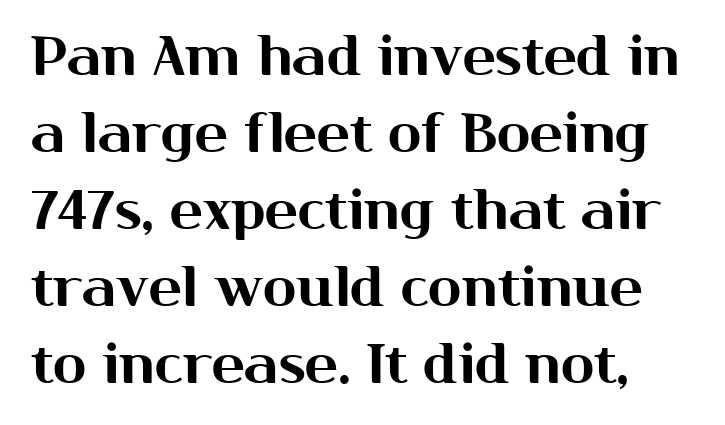
Q: Is the text italic (slanted)? A: No, it is upright.
Q: Is the typeface a serif or a sans-serif typeface? A: Sans-serif.
Q: Is the text underlined? A: No.
Q: Is the spacing between letters normal or unusually wide? A: Normal.
Q: Is the spacing between lines tight, normal or loose? A: Normal.
Q: Width (condensed, normal, or wide)? A: Normal.
Q: Stroke contrast? A: Medium.
Q: x-height? A: Medium.
Q: Monospaced? A: No.
